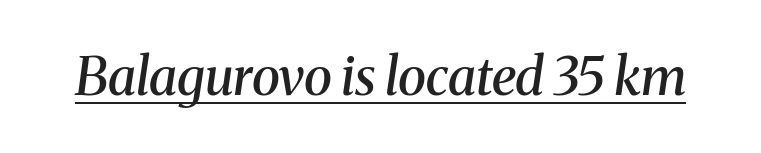
The image shows 52 px semibold serif type, italic (leaning right); set normal letter spacing, underlined; medium stroke contrast and a medium x-height.
